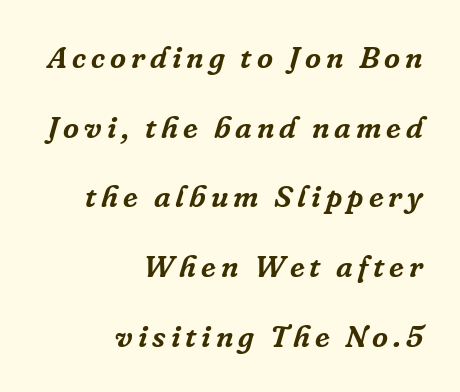
The image shows 31 px serif type, italic (leaning right); set right-aligned, loose line spacing (2.25x), not underlined; low stroke contrast and a medium x-height.
